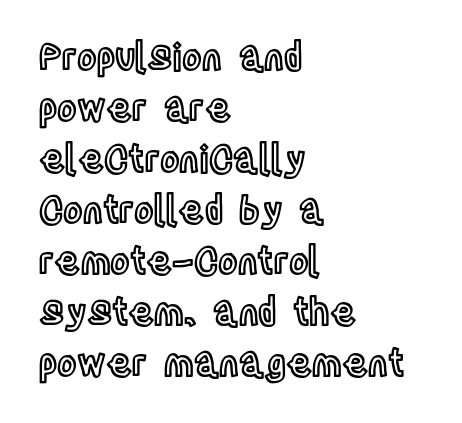
{"italic": "no", "width": "condensed", "x_height": "large", "monospaced": "no", "underline": "no", "align": "left", "line_spacing": "normal", "line_spacing_ratio": 1.38, "letter_spacing": "normal", "letter_spacing_em": 0.0, "glyph_px": 37}
